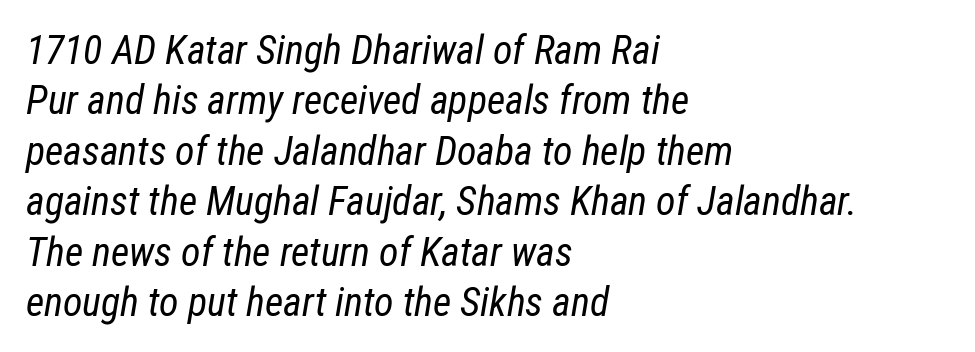
The image shows 40 px regular-weight, condensed type, italic (leaning right); set left-aligned, normal line spacing (1.26x), normal letter spacing, not underlined; low stroke contrast and a medium x-height.
